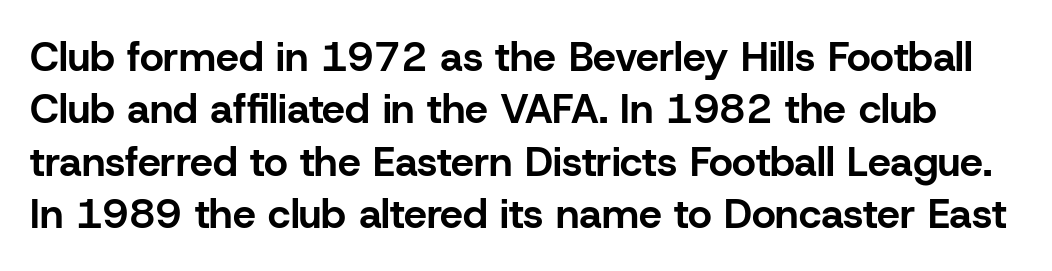
No italicization has been applied; the sample stays upright. Baseline-to-baseline distance is the conventional proportion of letter height. The type is set solid horizontally, with unmodified tracking. The area under the type is left untouched.
